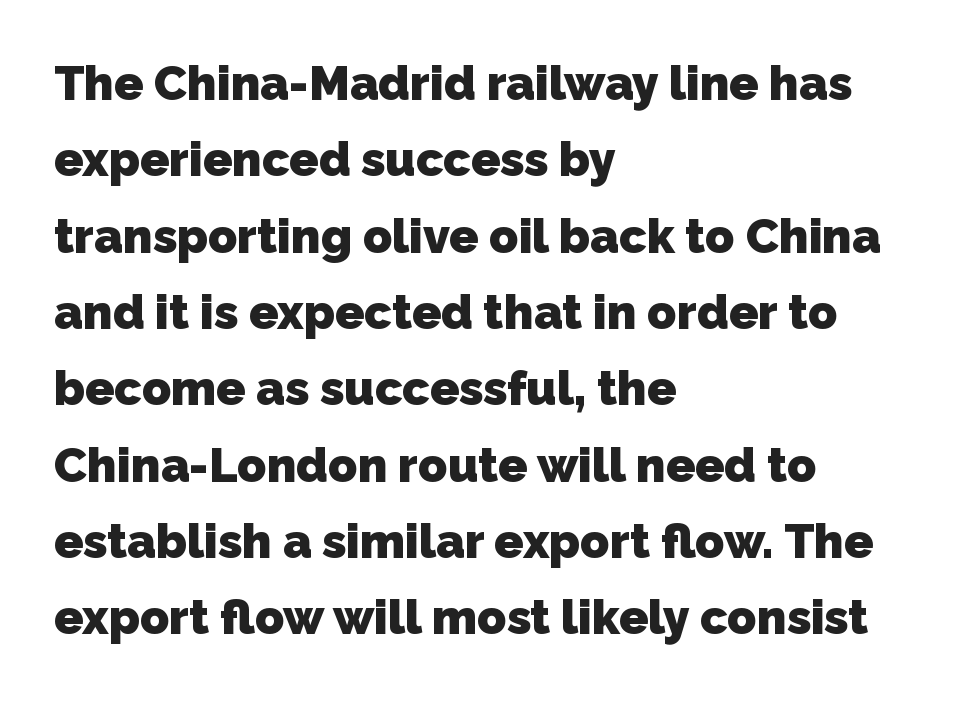
The line-height multiplier appears to be the usual default. Compared with an ordinary text face, these strokes are far heavier — a full bold. Examine the stroke ends and you'll find no serifs. Alignment: flush left.
